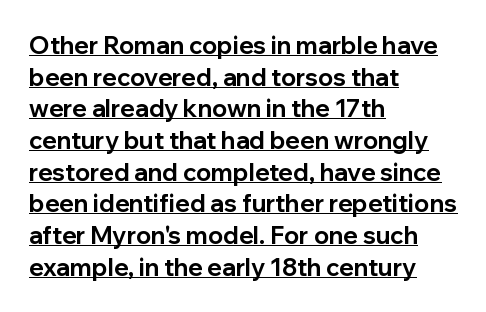
The image shows 24 px bold type, upright; set left-aligned, normal line spacing (1.32x), normal letter spacing, underlined.
